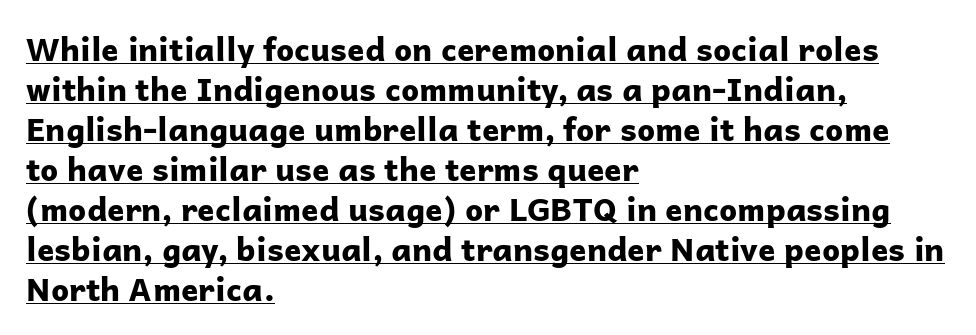
Q: Is the text bold? A: Yes.
Q: Is the text italic (slanted)? A: No, it is upright.
Q: Is the typeface a serif or a sans-serif typeface? A: Sans-serif.
Q: Is the text underlined? A: Yes.
Q: How is the paragraph aligned? A: Left-aligned.
Q: Is the spacing between letters normal or unusually wide? A: Normal.
Q: Is the spacing between lines tight, normal or loose? A: Normal.
Q: Width (condensed, normal, or wide)? A: Normal.
Q: Stroke contrast? A: Low.
Q: x-height? A: Medium.
Q: Monospaced? A: No.
